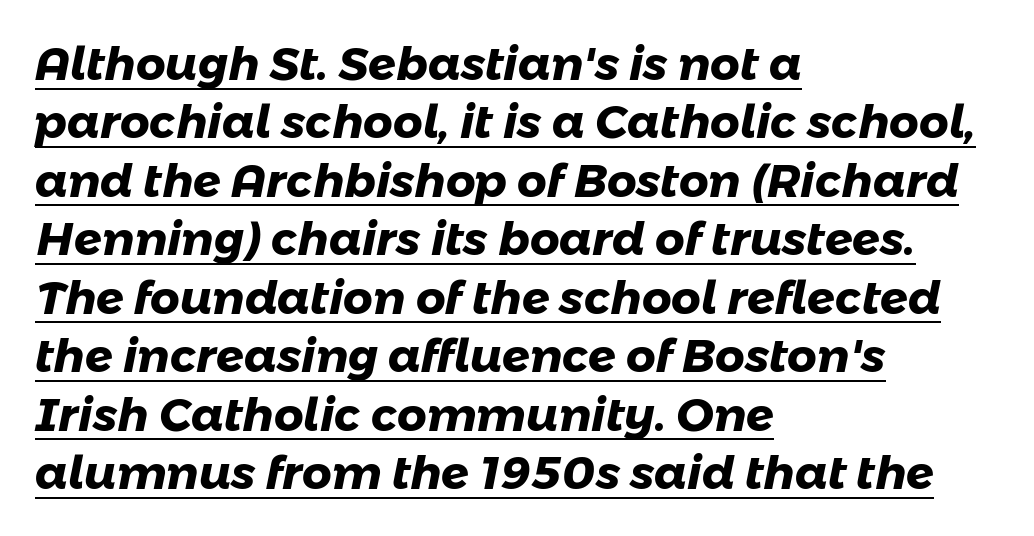
Is this a sans? Yes — the strokes have no serifs. The sample's only ornament is a line tracing under the words. The letterforms sit shoulder to shoulder at normal distance. Each line starts at the same left margin while the right side varies.
